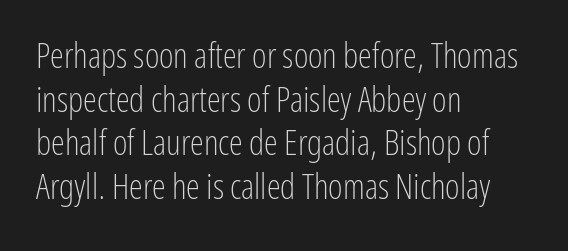
The image shows 35 px light, condensed sans-serif type, upright; set left-aligned, normal line spacing (1.25x), normal letter spacing, not underlined; low stroke contrast and a medium x-height.
